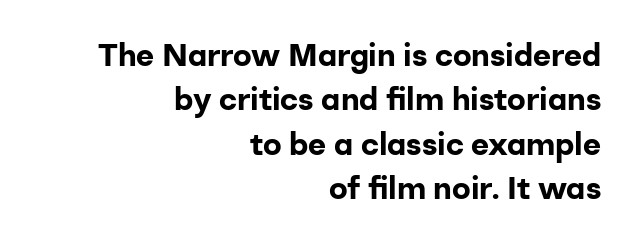
{"serif": "no", "italic": "no", "bold": "yes", "weight": "bold", "width": "normal", "stroke_contrast": "low", "x_height": "medium", "monospaced": "no", "underline": "no", "align": "right", "line_spacing": "normal", "line_spacing_ratio": 1.43, "letter_spacing": "normal", "letter_spacing_em": 0.0, "glyph_px": 31}
